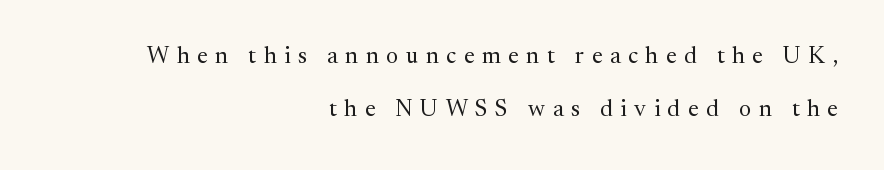
Q: Is the text bold? A: No.
Q: Is the text italic (slanted)? A: No, it is upright.
Q: Is the text underlined? A: No.
Q: How is the paragraph aligned? A: Right-aligned.
Q: Is the spacing between letters normal or unusually wide? A: Unusually wide.
Q: Is the spacing between lines tight, normal or loose? A: Loose.
